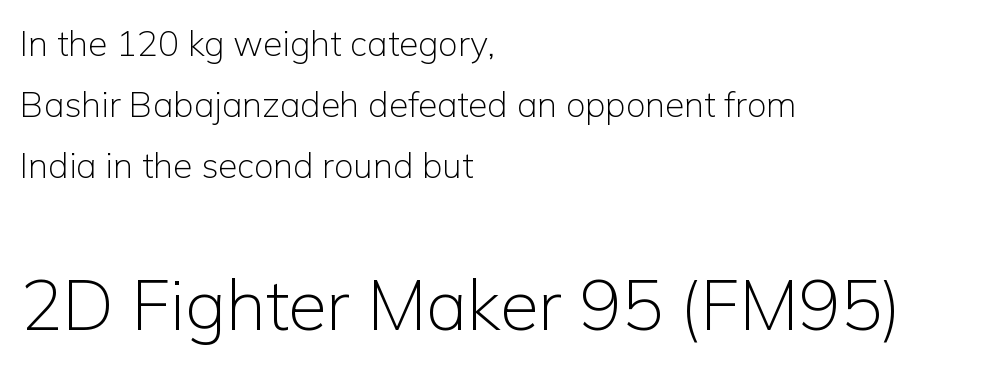
The image shows 70 px light sans-serif type, upright; set left-aligned, line spacing 1.74x, normal letter spacing, not underlined; the second (bottom) block is 2.0x larger; low stroke contrast and a medium x-height.
